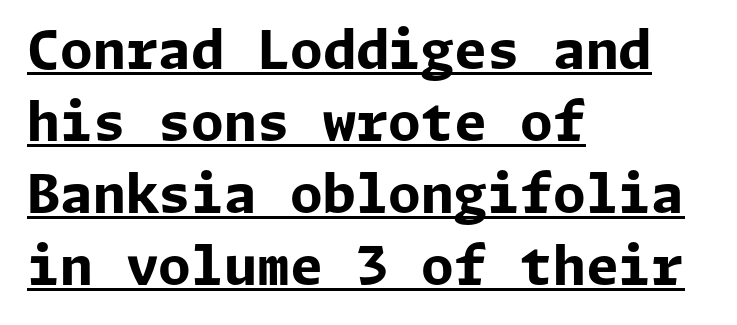
{"serif": "no", "italic": "no", "bold": "yes", "weight": "bold", "width": "normal", "stroke_contrast": "low", "x_height": "medium", "underline": "yes", "align": "left", "line_spacing": "normal", "line_spacing_ratio": 1.36, "letter_spacing": "normal", "letter_spacing_em": 0.0, "glyph_px": 53}
